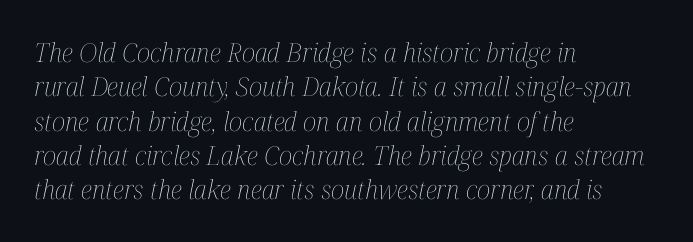
Q: Is the text bold? A: No.
Q: Is the text italic (slanted)? A: Yes, it leans right by about 12 degrees.
Q: Is the text underlined? A: No.
Q: How is the paragraph aligned? A: Left-aligned.
Q: Is the spacing between letters normal or unusually wide? A: Normal.
Q: Is the spacing between lines tight, normal or loose? A: Normal.
